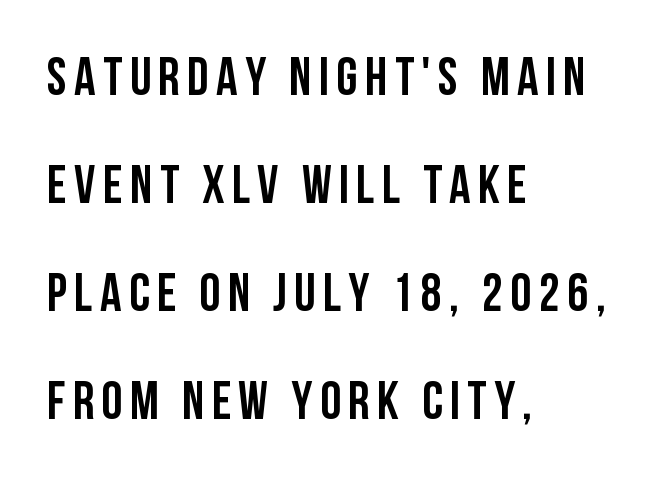
Q: Is the text bold? A: Yes.
Q: Is the text italic (slanted)? A: No, it is upright.
Q: Is the typeface a serif or a sans-serif typeface? A: Sans-serif.
Q: Is the text underlined? A: No.
Q: How is the paragraph aligned? A: Left-aligned.
Q: Is the spacing between lines tight, normal or loose? A: Loose.
Q: Width (condensed, normal, or wide)? A: Condensed.
Q: Stroke contrast? A: Low.
Q: x-height? A: Large.
Q: Monospaced? A: No.
